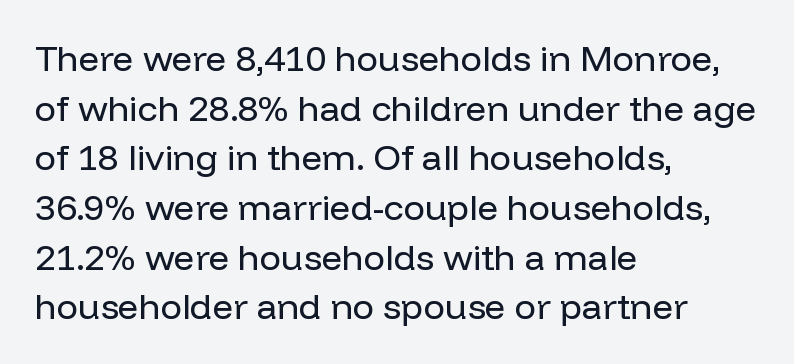
The image shows 36 px regular-weight sans-serif type, upright; set left-aligned, normal line spacing (1.38x), normal letter spacing, not underlined; low stroke contrast and a medium x-height.
